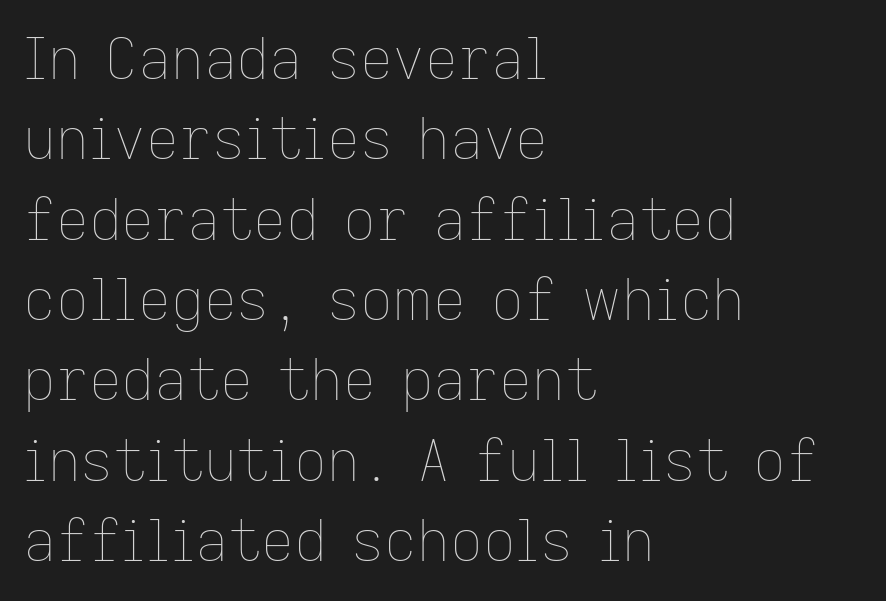
{"italic": "no", "bold": "no", "weight": "thin", "width": "normal", "stroke_contrast": "low", "x_height": "medium", "monospaced": "no", "underline": "no", "align": "left", "line_spacing": "normal", "line_spacing_ratio": 1.41, "letter_spacing": "normal", "letter_spacing_em": 0.0, "glyph_px": 57}
